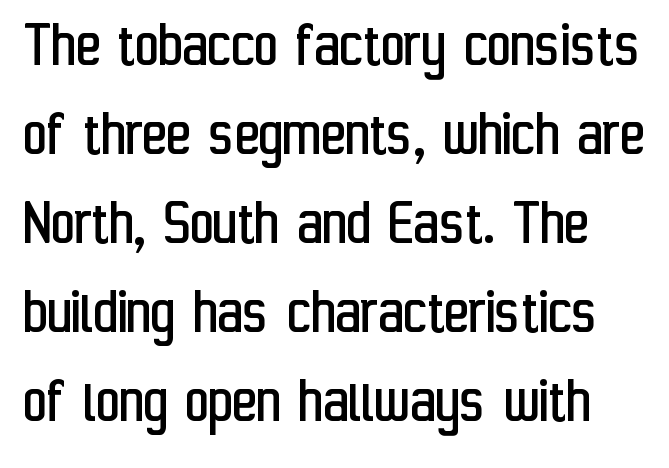
{"serif": "no", "italic": "no", "bold": "no", "weight": "regular", "width": "condensed", "stroke_contrast": "low", "x_height": "medium", "monospaced": "no", "underline": "no", "line_spacing": "normal", "line_spacing_ratio": 1.35, "letter_spacing": "normal", "letter_spacing_em": 0.0, "glyph_px": 66}
